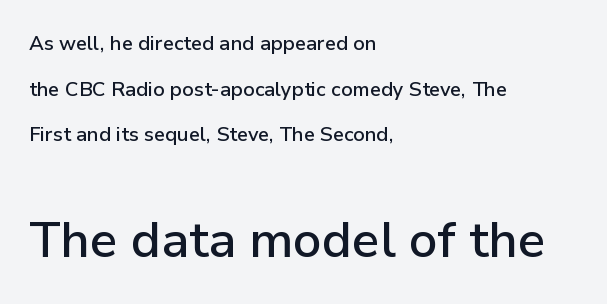
{"serif": "no", "italic": "no", "width": "normal", "stroke_contrast": "low", "x_height": "medium", "monospaced": "no", "underline": "no", "align": "left", "line_spacing": "loose", "line_spacing_ratio": 2.28, "letter_spacing": "normal", "letter_spacing_em": 0.0, "larger_block": "second", "size_ratio": 2.5, "glyph_px": 50}
